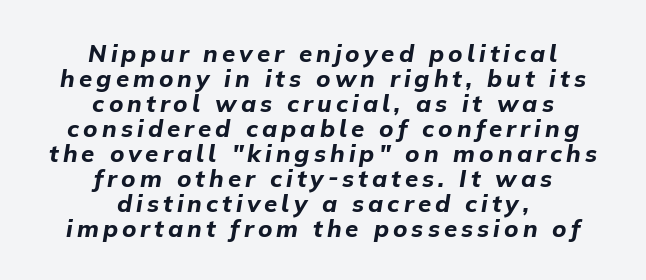
{"italic": "yes", "lean": "right", "slant_degrees": 9, "bold": "yes", "underline": "no", "align": "center", "line_spacing": "tight", "line_spacing_ratio": 1.04, "glyph_px": 24}
